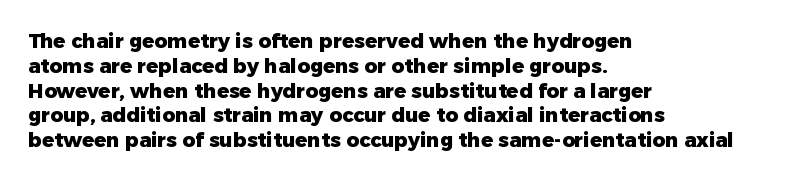
Line starts are locked; line ends wander. Tracking value appears to be zero — textbook default spacing. Style check: upright. Rule under the text: the space is simply empty. Heavy-handed strokes throughout: this text is bold.
